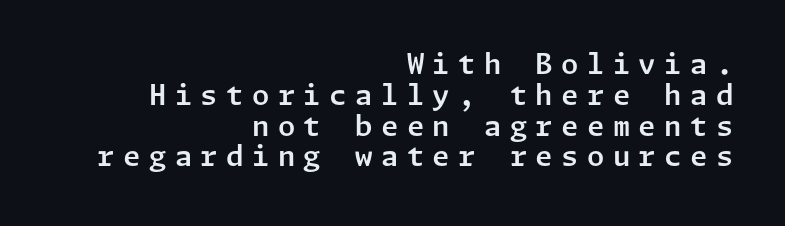
Q: Is the text italic (slanted)? A: No, it is upright.
Q: Is the typeface a serif or a sans-serif typeface? A: Sans-serif.
Q: Is the text underlined? A: No.
Q: How is the paragraph aligned? A: Right-aligned.
Q: Is the spacing between letters normal or unusually wide? A: Unusually wide.
Q: Is the spacing between lines tight, normal or loose? A: Tight.
Q: Width (condensed, normal, or wide)? A: Normal.
Q: Stroke contrast? A: Low.
Q: x-height? A: Medium.
